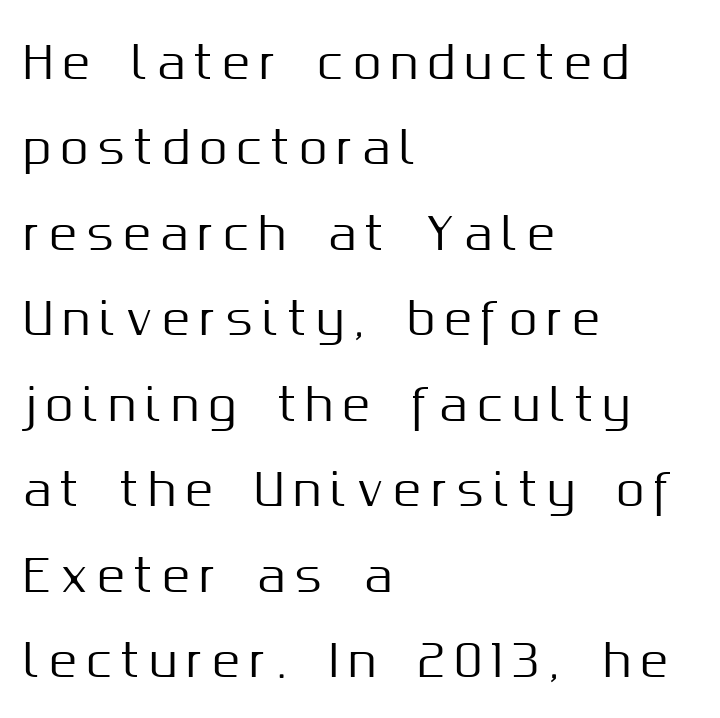
Q: Is the text italic (slanted)? A: No, it is upright.
Q: Is the typeface a serif or a sans-serif typeface? A: Sans-serif.
Q: Is the text underlined? A: No.
Q: How is the paragraph aligned? A: Left-aligned.
Q: Is the spacing between letters normal or unusually wide? A: Unusually wide.
Q: Is the spacing between lines tight, normal or loose? A: Loose.
Q: Width (condensed, normal, or wide)? A: Normal.
Q: Stroke contrast? A: Medium.
Q: x-height? A: Medium.
Q: Monospaced? A: No.
